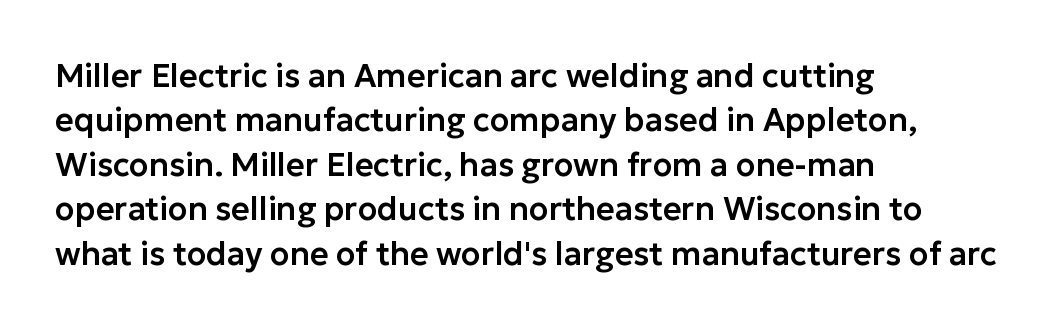
The image shows 32 px sans-serif type, upright; set left-aligned, normal line spacing (1.39x), normal letter spacing, not underlined; low stroke contrast and a medium x-height.
